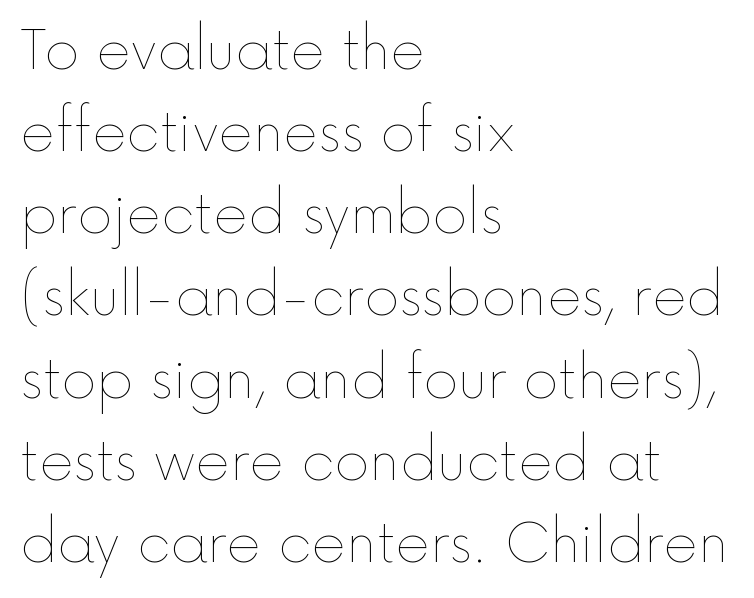
{"italic": "no", "bold": "no", "weight": "thin", "width": "normal", "x_height": "medium", "monospaced": "no", "underline": "no", "align": "left", "line_spacing": "normal", "line_spacing_ratio": 1.55, "letter_spacing": "normal", "letter_spacing_em": 0.0, "glyph_px": 53}
